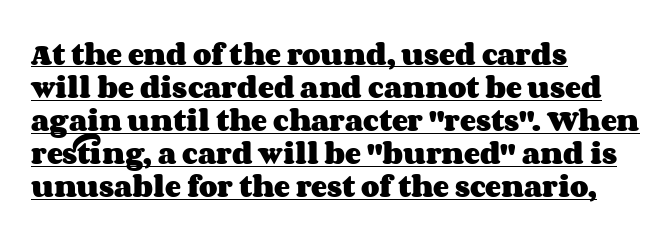
Q: Is the text bold? A: Yes.
Q: Is the text italic (slanted)? A: No, it is upright.
Q: Is the text underlined? A: Yes.
Q: How is the paragraph aligned? A: Left-aligned.
Q: Is the spacing between letters normal or unusually wide? A: Normal.
Q: Is the spacing between lines tight, normal or loose? A: Normal.
